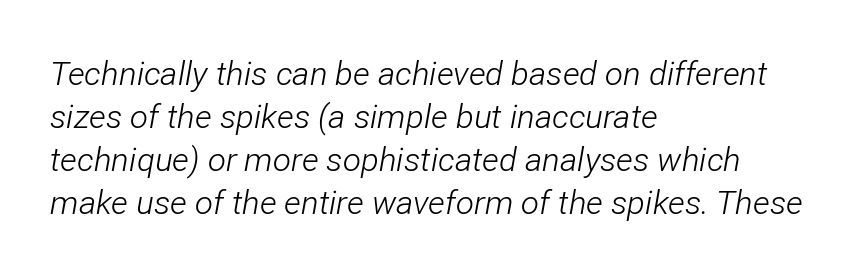
Check under the words: just untouched page. In terms of posture, this sample is oblique. Is the block centered? No — it sits flush against the left margin. A quiet, ordinary-to-light weight characterises the typeface. These lines are rendered in a variable-pitch font.
